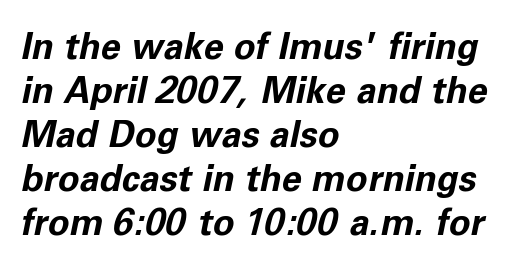
{"italic": "yes", "lean": "right", "slant_degrees": 11, "bold": "yes", "weight": "bold", "width": "normal", "stroke_contrast": "low", "x_height": "medium", "monospaced": "no", "underline": "no", "align": "left", "line_spacing_ratio": 1.22, "letter_spacing": "normal", "letter_spacing_em": 0.0, "glyph_px": 36}
